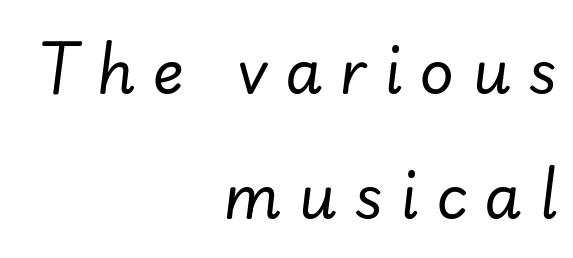
{"italic": "yes", "lean": "right", "slant_degrees": 7, "bold": "no", "weight": "regular", "width": "normal", "stroke_contrast": "low", "x_height": "small", "monospaced": "no", "underline": "no", "align": "right", "line_spacing": "loose", "line_spacing_ratio": 2.09, "letter_spacing": "wide", "letter_spacing_em": 0.29, "glyph_px": 60}
